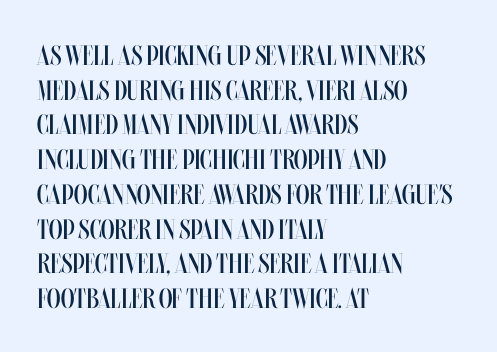
Looks like regular typesetting: each glyph gets only the width it needs. If you drew a line through each stem, it would be perfectly vertical. A typesetter would call this zero additional tracking. The glyphs are unaccompanied by any horizontal stroke below them. Line beginnings align vertically; line endings do not.
